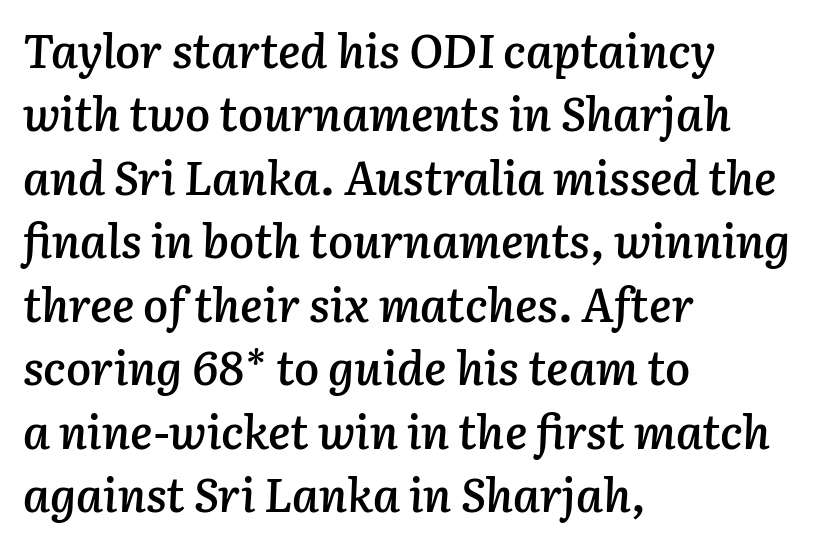
The image shows 47 px semibold type, italic (leaning right); set left-aligned, normal line spacing (1.35x), normal letter spacing, not underlined; low stroke contrast and a medium x-height.
